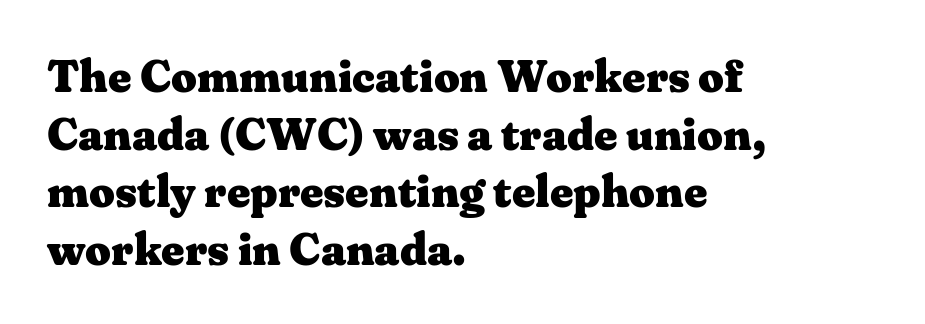
If you drew a line through each stem, it would be perfectly vertical. Where is the straight margin? On the left. These lines carry a lot of weight — the face is fully bold. Evenly set lines give the paragraph a standard silhouette. The typeface chosen for these lines features serifs.
